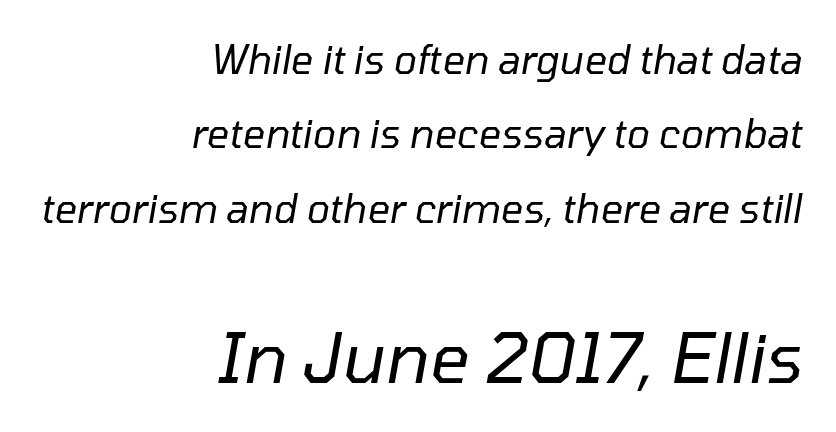
The image shows 69 px regular-weight type, italic (leaning right); set right-aligned, loose line spacing (1.91x), normal letter spacing, not underlined; the second (bottom) block is 1.77x larger; low stroke contrast and a medium x-height.
